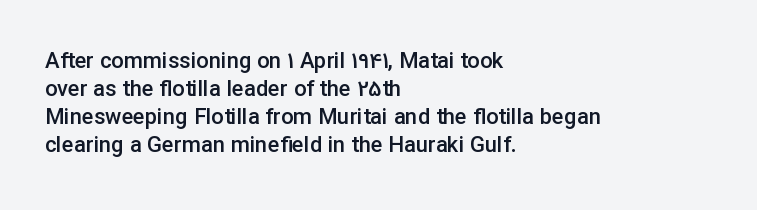
The image shows 22 px text type, upright; set left-aligned, normal line spacing (1.28x), normal letter spacing, not underlined.
